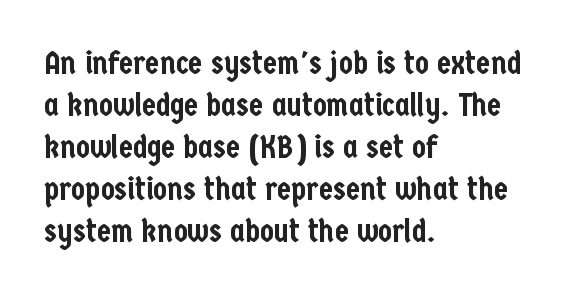
The words here are not underlined. The font's upright variant was chosen for this text. Whoever set this chose a conventional vertical rhythm. One-word summary of the alignment: left. Character widths vary here, with narrow letters taking less room than wide ones. Here the glyphs are tracked normally, forming tight word shapes.
